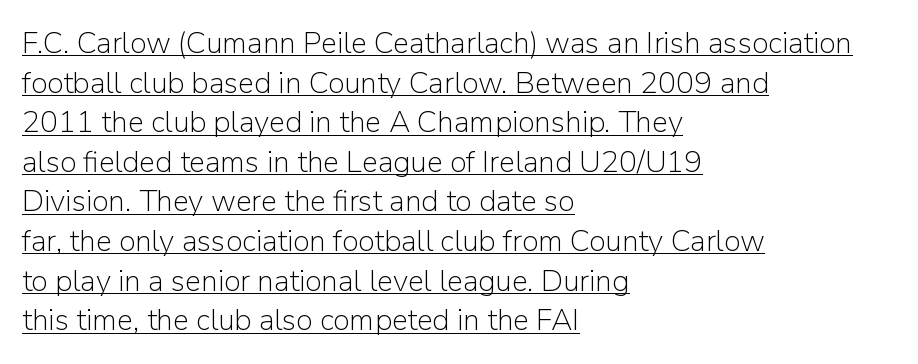
Q: Is the text bold? A: No.
Q: Is the text italic (slanted)? A: No, it is upright.
Q: Is the typeface a serif or a sans-serif typeface? A: Sans-serif.
Q: Is the text underlined? A: Yes.
Q: How is the paragraph aligned? A: Left-aligned.
Q: Is the spacing between letters normal or unusually wide? A: Normal.
Q: Is the spacing between lines tight, normal or loose? A: Normal.
Q: Width (condensed, normal, or wide)? A: Normal.
Q: Stroke contrast? A: Low.
Q: x-height? A: Medium.
Q: Monospaced? A: No.
